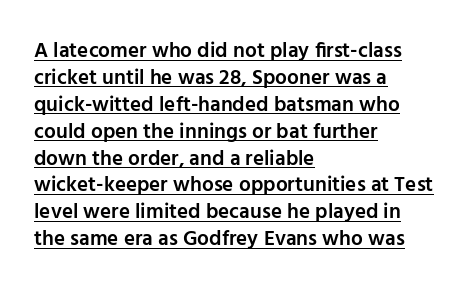
Q: Is the text bold? A: Semi-bold.
Q: Is the text italic (slanted)? A: No, it is upright.
Q: Is the text underlined? A: Yes.
Q: How is the paragraph aligned? A: Left-aligned.
Q: Is the spacing between letters normal or unusually wide? A: Normal.
Q: Is the spacing between lines tight, normal or loose? A: Normal.
